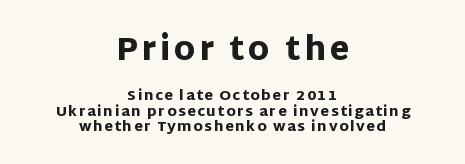
{"serif": "no", "italic": "no", "bold": "yes", "weight": "heavy", "width": "normal", "stroke_contrast": "low", "x_height": "large", "monospaced": "no", "underline": "no", "align": "center", "line_spacing": "tight", "line_spacing_ratio": 1.09, "larger_block": "first", "size_ratio": 2.29, "glyph_px": 32}
